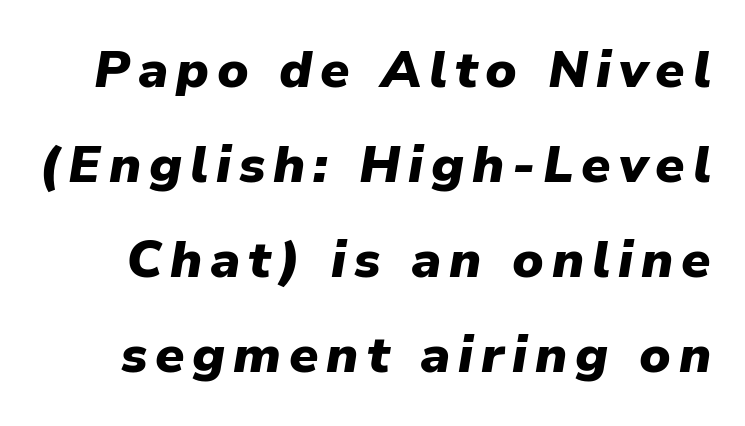
The image shows 52 px heavy type, italic (leaning right); set line spacing 1.83x, not underlined; low stroke contrast and a medium x-height.
